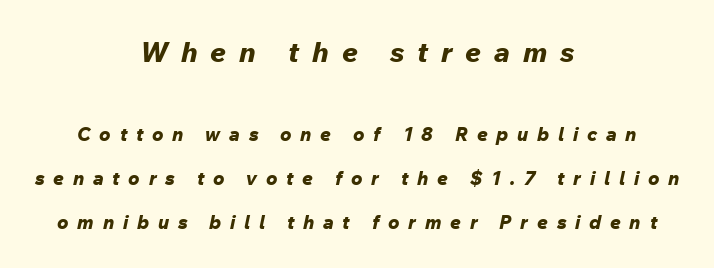
The image shows 28 px bold type, italic (leaning right); set centered, loose line spacing (2.33x), unusually wide letter spacing (+0.46 em), not underlined; the first (top) block is 1.47x larger; low stroke contrast and a medium x-height.
